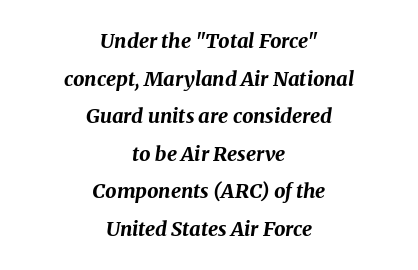
{"italic": "yes", "lean": "right", "slant_degrees": 8, "bold": "yes", "underline": "no", "align": "center", "line_spacing_ratio": 1.88, "letter_spacing": "normal", "letter_spacing_em": 0.0, "glyph_px": 20}
